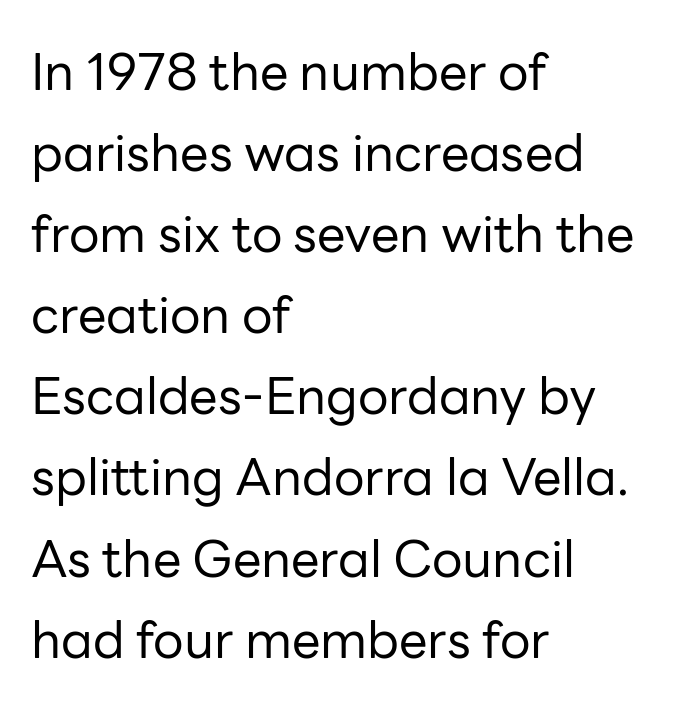
{"serif": "no", "italic": "no", "bold": "no", "weight": "regular", "width": "normal", "stroke_contrast": "low", "x_height": "medium", "monospaced": "no", "underline": "no", "align": "left", "line_spacing": "normal", "line_spacing_ratio": 1.59, "letter_spacing": "normal", "letter_spacing_em": 0.0, "glyph_px": 51}
